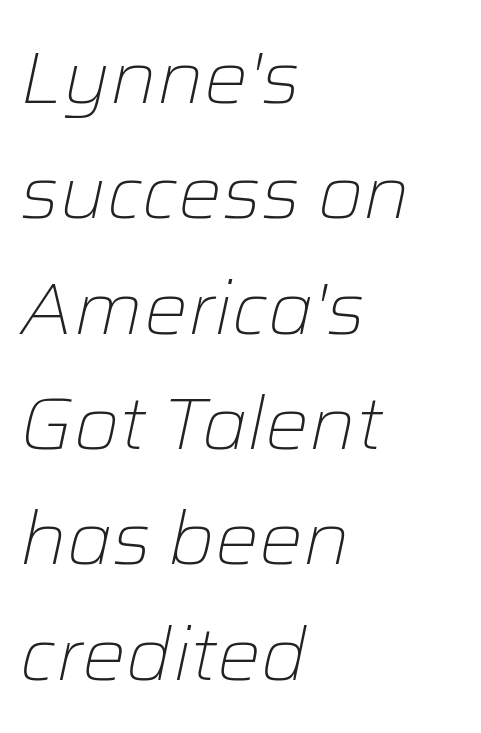
{"italic": "yes", "lean": "right", "slant_degrees": 12, "bold": "no", "weight": "light", "width": "normal", "stroke_contrast": "low", "x_height": "medium", "monospaced": "no", "underline": "no", "align": "left", "line_spacing": "normal", "line_spacing_ratio": 1.58, "letter_spacing": "normal", "letter_spacing_em": 0.0, "glyph_px": 73}
